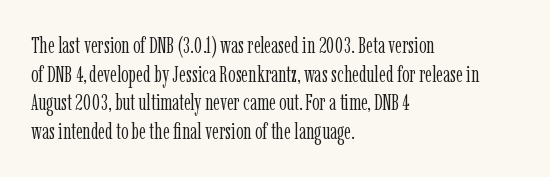
Q: Is the text bold? A: No.
Q: Is the text italic (slanted)? A: No, it is upright.
Q: Is the text underlined? A: No.
Q: How is the paragraph aligned? A: Left-aligned.
Q: Is the spacing between letters normal or unusually wide? A: Normal.
Q: Is the spacing between lines tight, normal or loose? A: Normal.
